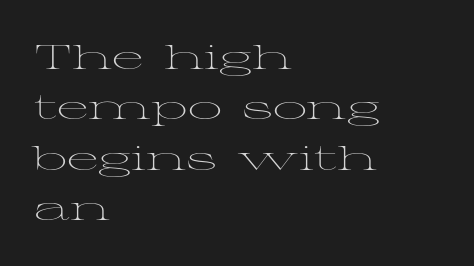
{"serif": "yes", "italic": "no", "bold": "no", "weight": "light", "width": "wide", "stroke_contrast": "medium", "x_height": "medium", "monospaced": "no", "underline": "no", "align": "left", "line_spacing": "normal", "line_spacing_ratio": 1.48, "letter_spacing": "normal", "letter_spacing_em": 0.0, "glyph_px": 34}
